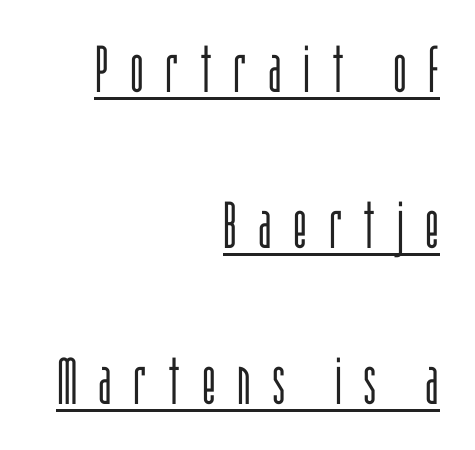
In terms of letterform style, serifs are entirely absent. Display-style spreading of the glyphs; the letterfit is very open. Each line ends at the same right margin while the left side varies. The rendering uses natural spacing where letterforms have individual widths. Posture: vertical. Decoration check: the copy is underlined.
